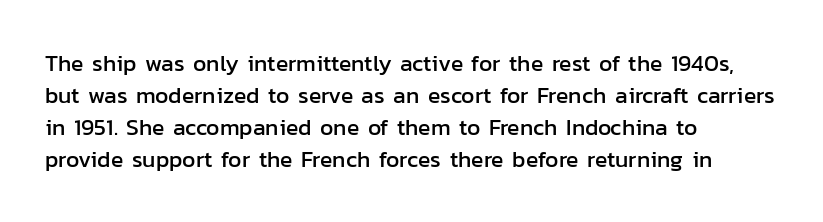
These lines are set flush left with a ragged right edge. Nope, not italic — everything's standing straight. Observe the ordinary spacing: letters are neighbours, not strangers. Vertically, the passage feels balanced, rows spaced as you'd expect. Has an underline been added? It has not.
